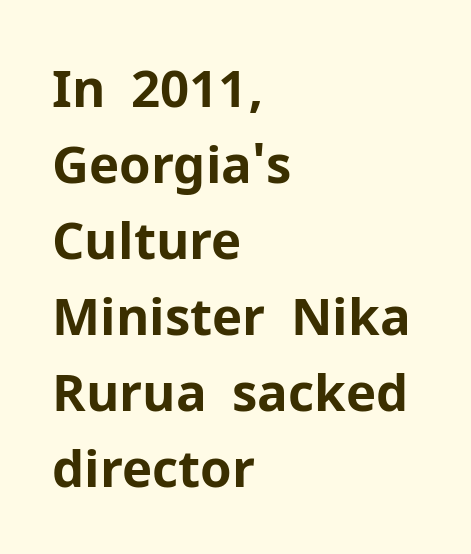
The image shows 51 px bold sans-serif type, upright; set left-aligned, normal line spacing (1.49x), normal letter spacing, not underlined; low stroke contrast and a medium x-height.
